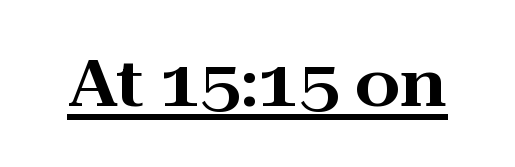
The image shows 65 px wide serif type, upright; set normal letter spacing, underlined; high stroke contrast and a medium x-height.
